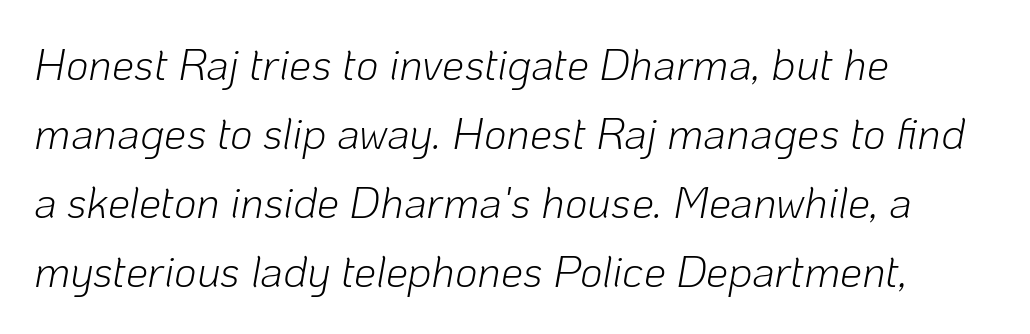
The image shows 44 px light type, italic (leaning right); set left-aligned, normal line spacing (1.57x), normal letter spacing, not underlined; low stroke contrast and a medium x-height.
